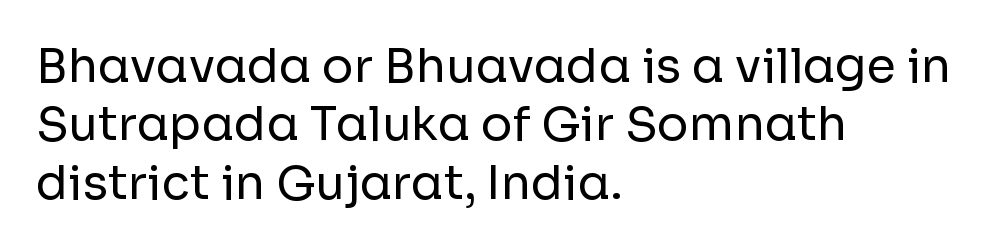
The image shows 47 px regular-weight sans-serif type, upright; set left-aligned, line spacing 1.24x, normal letter spacing, not underlined; low stroke contrast and a medium x-height.
